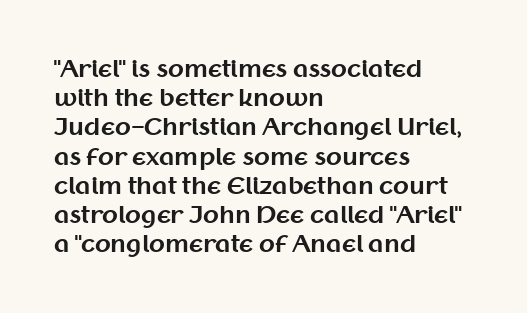
{"italic": "no", "bold": "yes", "underline": "no", "align": "left", "line_spacing": "normal", "line_spacing_ratio": 1.27, "letter_spacing": "normal", "letter_spacing_em": 0.0, "glyph_px": 23}
